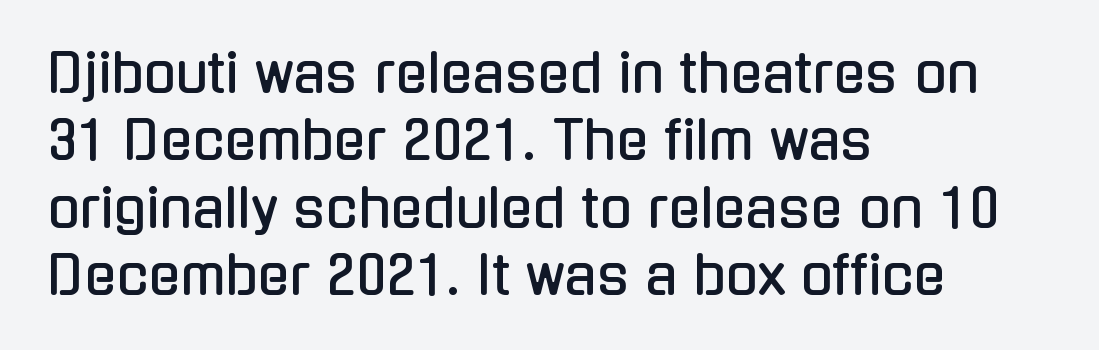
Q: Is the text italic (slanted)? A: No, it is upright.
Q: Is the typeface a serif or a sans-serif typeface? A: Sans-serif.
Q: Is the text underlined? A: No.
Q: How is the paragraph aligned? A: Left-aligned.
Q: Is the spacing between letters normal or unusually wide? A: Normal.
Q: Is the spacing between lines tight, normal or loose? A: Normal.
Q: Width (condensed, normal, or wide)? A: Condensed.
Q: Stroke contrast? A: Low.
Q: x-height? A: Medium.
Q: Monospaced? A: No.
